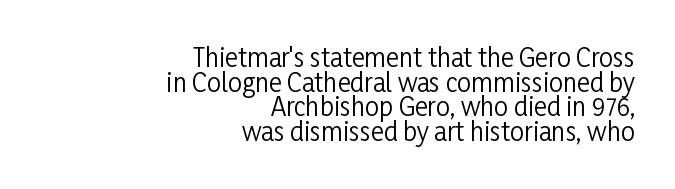
The image shows 25 px text type, upright; set right-aligned, tight line spacing (0.99x), normal letter spacing, not underlined.
